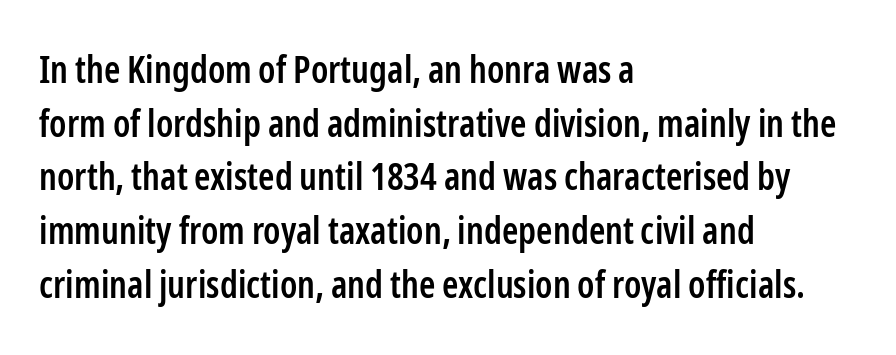
Q: Is the text bold? A: Semi-bold.
Q: Is the text italic (slanted)? A: No, it is upright.
Q: Is the typeface a serif or a sans-serif typeface? A: Sans-serif.
Q: Is the text underlined? A: No.
Q: How is the paragraph aligned? A: Left-aligned.
Q: Is the spacing between letters normal or unusually wide? A: Normal.
Q: Is the spacing between lines tight, normal or loose? A: Normal.
Q: Width (condensed, normal, or wide)? A: Condensed.
Q: Stroke contrast? A: Low.
Q: x-height? A: Medium.
Q: Monospaced? A: No.
